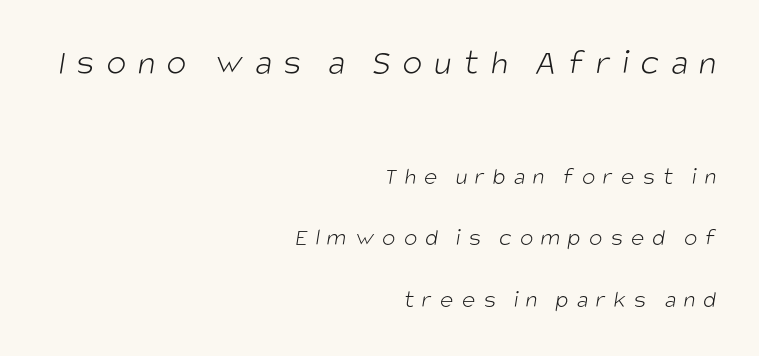
{"serif": "no", "bold": "no", "weight": "light", "width": "condensed", "stroke_contrast": "low", "x_height": "large", "monospaced": "no", "underline": "no", "align": "right", "line_spacing": "loose", "line_spacing_ratio": 2.45, "letter_spacing": "wide", "letter_spacing_em": 0.32, "larger_block": "first", "size_ratio": 1.48, "glyph_px": 37}
